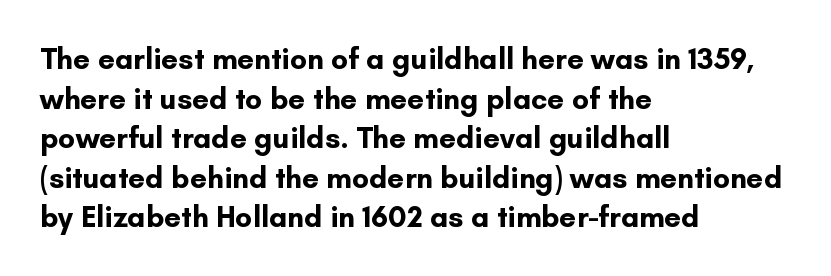
{"serif": "no", "italic": "no", "bold": "yes", "weight": "bold", "width": "normal", "stroke_contrast": "low", "x_height": "small", "monospaced": "no", "underline": "no", "align": "left", "line_spacing": "normal", "line_spacing_ratio": 1.32, "letter_spacing": "normal", "letter_spacing_em": 0.0, "glyph_px": 30}
